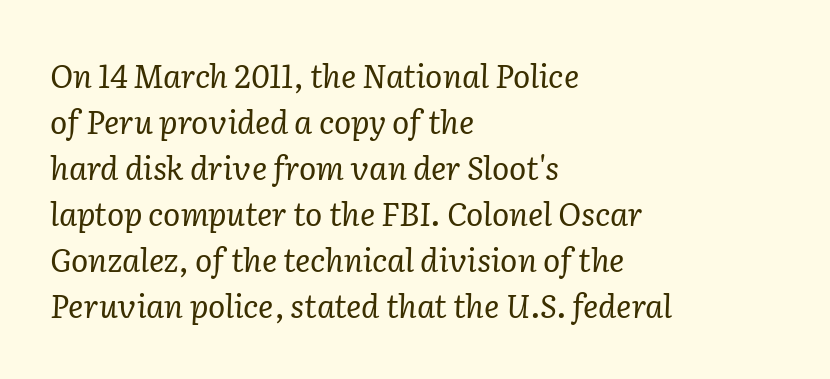
The tracking reads as untouched default to a designer's eye. The characters display serif detailing at their extremities. Line beginnings align vertically; line endings do not. Every character sits at an angle, as italics do. Lines of text with bare space underneath. Character widths vary here, with narrow letters taking less room than wide ones.
